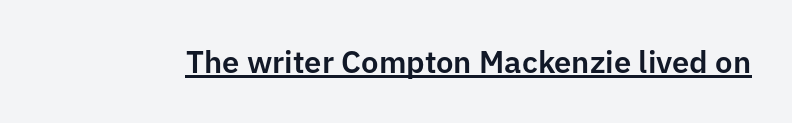
{"serif": "no", "italic": "no", "width": "normal", "stroke_contrast": "low", "x_height": "medium", "monospaced": "no", "underline": "yes", "letter_spacing": "normal", "letter_spacing_em": 0.0, "glyph_px": 31}
